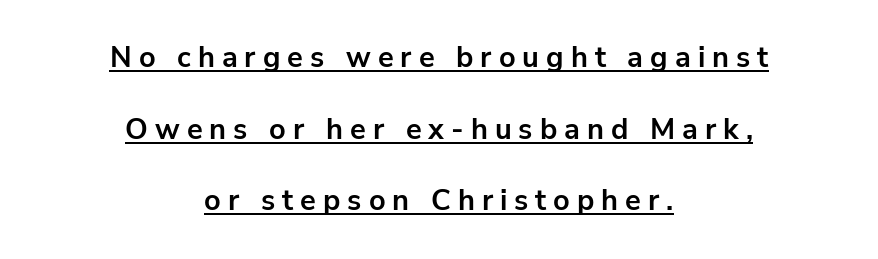
Q: Is the text bold? A: Yes.
Q: Is the text italic (slanted)? A: No, it is upright.
Q: Is the typeface a serif or a sans-serif typeface? A: Sans-serif.
Q: Is the text underlined? A: Yes.
Q: How is the paragraph aligned? A: Centered.
Q: Is the spacing between letters normal or unusually wide? A: Unusually wide.
Q: Is the spacing between lines tight, normal or loose? A: Loose.
Q: Width (condensed, normal, or wide)? A: Normal.
Q: Stroke contrast? A: Low.
Q: x-height? A: Medium.
Q: Monospaced? A: No.
